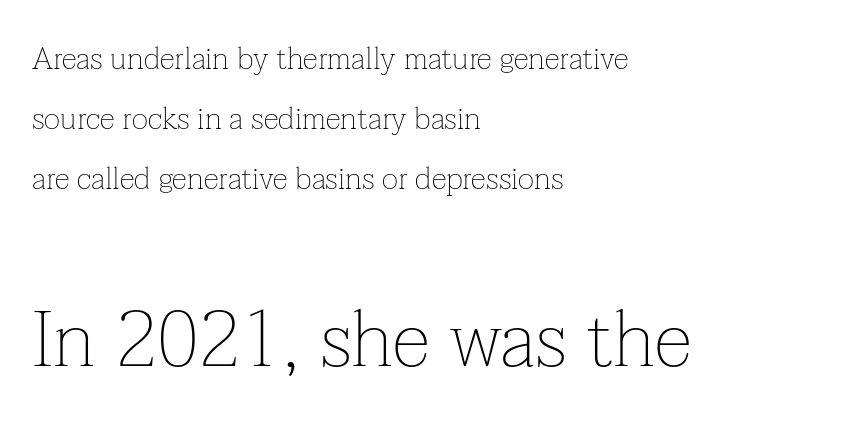
Q: Is the text bold? A: No.
Q: Is the text italic (slanted)? A: No, it is upright.
Q: Is the typeface a serif or a sans-serif typeface? A: Serif.
Q: Is the text underlined? A: No.
Q: How is the paragraph aligned? A: Left-aligned.
Q: Is the spacing between letters normal or unusually wide? A: Normal.
Q: Is the spacing between lines tight, normal or loose? A: Loose.
Q: Which block of text is set in a larger size, the first (top) or the second (bottom)? A: The second (bottom) one.
Q: Width (condensed, normal, or wide)? A: Normal.
Q: Stroke contrast? A: Low.
Q: x-height? A: Medium.
Q: Monospaced? A: No.
